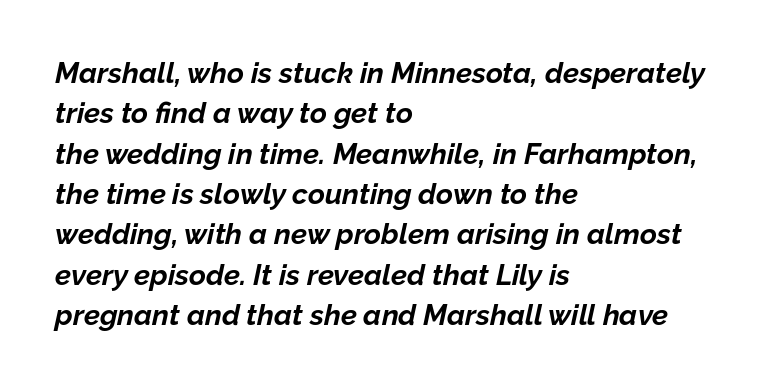
Underlining? Definitely not there. Honestly, the row spacing looks completely unremarkable. The rendering keeps characters at their native spacing. The specimen reads as italic at a glance. The paragraph has a hard left edge and a soft right edge. You could not count columns in this text — the font is proportionally spaced.
